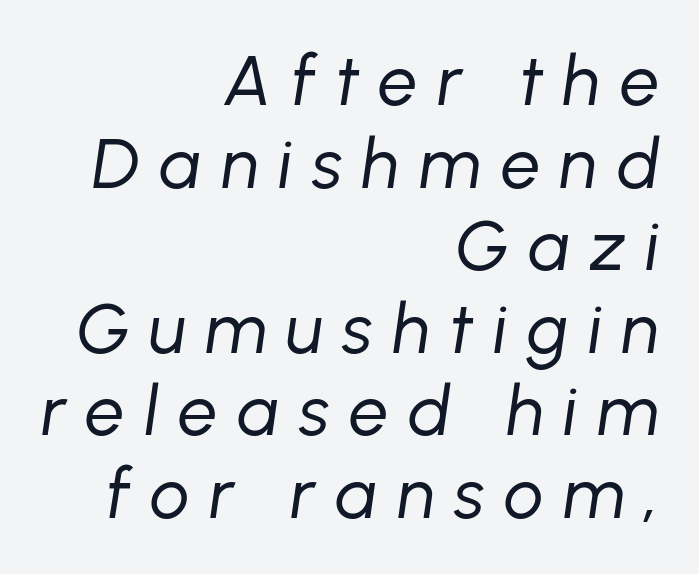
{"italic": "yes", "lean": "right", "slant_degrees": 8, "bold": "no", "weight": "regular", "width": "normal", "stroke_contrast": "low", "x_height": "medium", "monospaced": "no", "underline": "no", "align": "right", "line_spacing_ratio": 1.18, "letter_spacing": "wide", "letter_spacing_em": 0.28, "glyph_px": 70}
